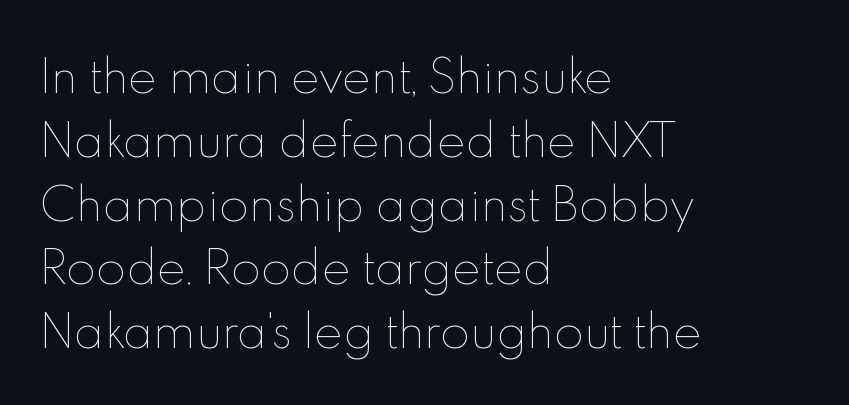
The image shows 44 px thin type, upright; set left-aligned, normal line spacing (1.45x), normal letter spacing, not underlined; a small x-height.
